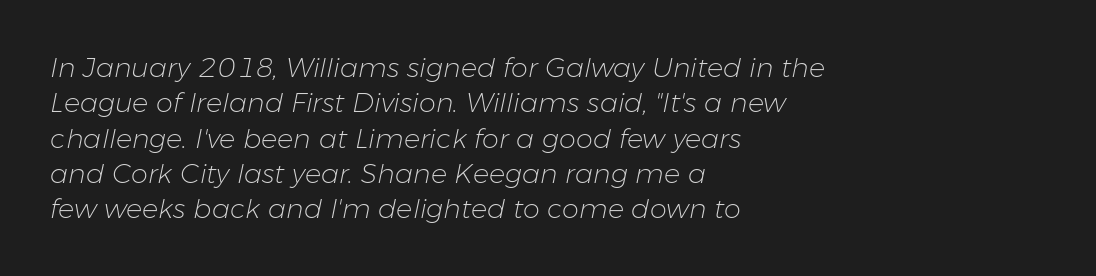
Q: Is the text bold? A: No.
Q: Is the text italic (slanted)? A: Yes, it leans right by about 11 degrees.
Q: Is the text underlined? A: No.
Q: How is the paragraph aligned? A: Left-aligned.
Q: Is the spacing between letters normal or unusually wide? A: Normal.
Q: Is the spacing between lines tight, normal or loose? A: Normal.
